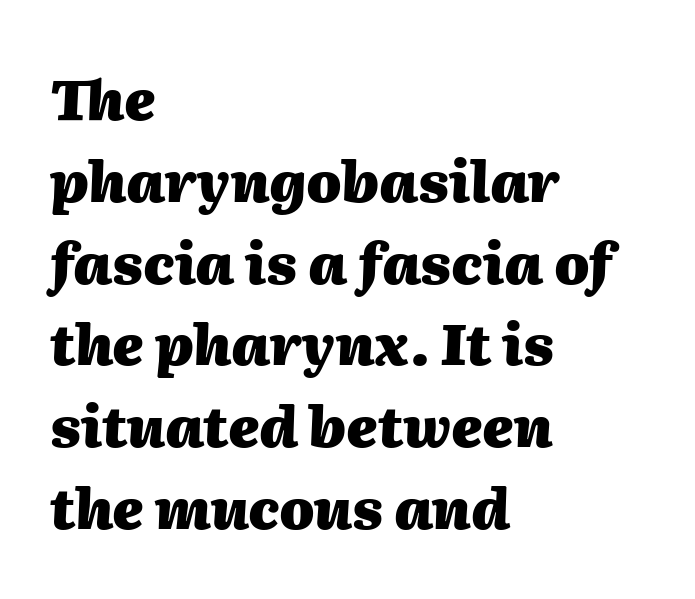
{"italic": "yes", "lean": "right", "slant_degrees": 2, "bold": "yes", "weight": "heavy", "width": "normal", "stroke_contrast": "medium", "x_height": "medium", "monospaced": "no", "underline": "no", "align": "left", "line_spacing": "normal", "line_spacing_ratio": 1.46, "letter_spacing": "normal", "letter_spacing_em": 0.0, "glyph_px": 56}
